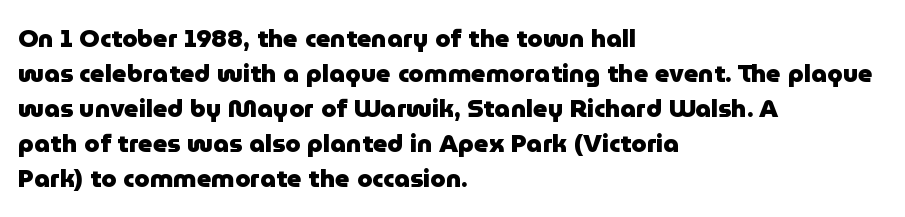
{"italic": "no", "bold": "yes", "underline": "no", "align": "left", "line_spacing": "normal", "line_spacing_ratio": 1.4, "letter_spacing": "normal", "letter_spacing_em": 0.0, "glyph_px": 25}
